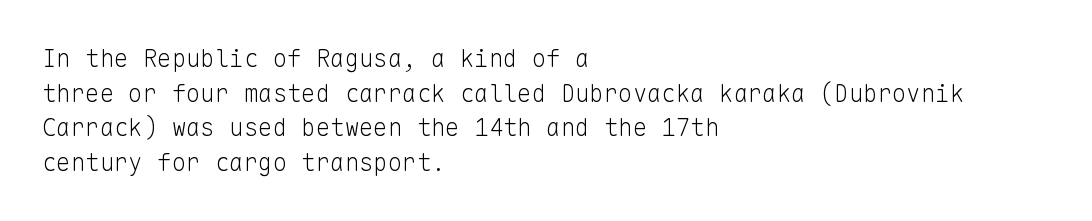
The image shows 24 px text type, upright; set left-aligned, normal line spacing (1.44x), normal letter spacing, not underlined.
